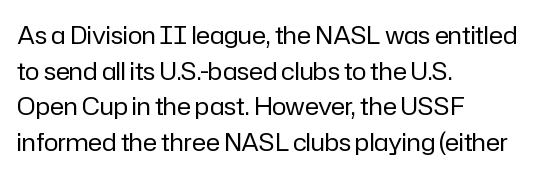
{"italic": "no", "bold": "no", "underline": "no", "align": "left", "line_spacing": "normal", "line_spacing_ratio": 1.48, "letter_spacing": "normal", "letter_spacing_em": 0.0, "glyph_px": 24}
